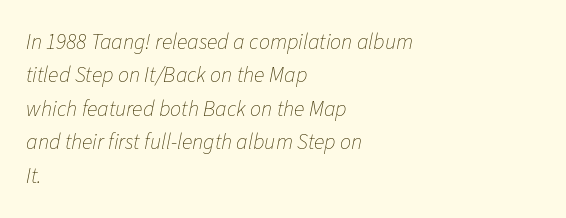
Q: Is the text bold? A: No.
Q: Is the text italic (slanted)? A: Yes, it leans right by about 11 degrees.
Q: Is the text underlined? A: No.
Q: How is the paragraph aligned? A: Left-aligned.
Q: Is the spacing between letters normal or unusually wide? A: Normal.
Q: Is the spacing between lines tight, normal or loose? A: Normal.
